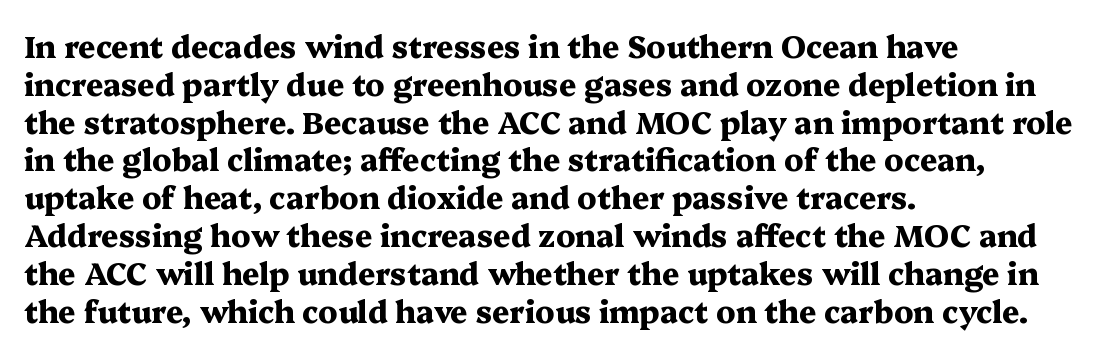
Quick note: underline off. These lines stack with their left ends in a neat column. Reading down the column, the eye jumps a familiar distance to each next line. The characters look thick and weighty, a clear bold. This is serif lettering, the kind often seen in printed books. Quick note: not italic, upright.
